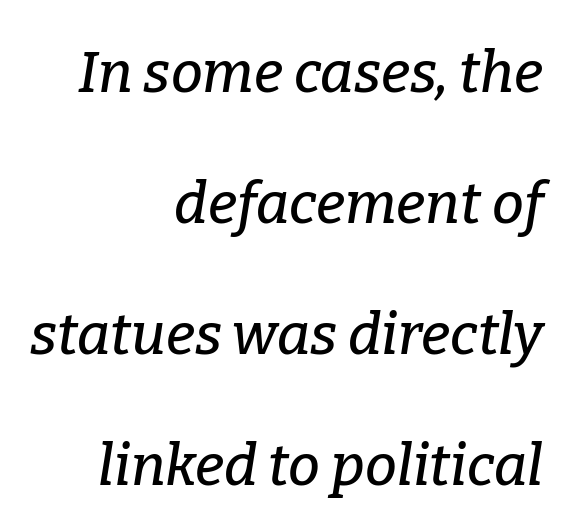
{"serif": "yes", "italic": "yes", "lean": "right", "slant_degrees": 9, "width": "normal", "stroke_contrast": "low", "x_height": "medium", "monospaced": "no", "underline": "no", "align": "right", "line_spacing": "loose", "line_spacing_ratio": 2.3, "letter_spacing": "normal", "letter_spacing_em": 0.0, "glyph_px": 57}
